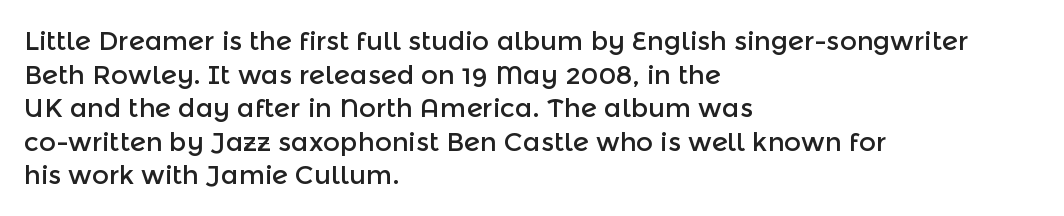
The image shows 26 px text type, upright; set left-aligned, normal line spacing (1.29x), normal letter spacing, not underlined.
